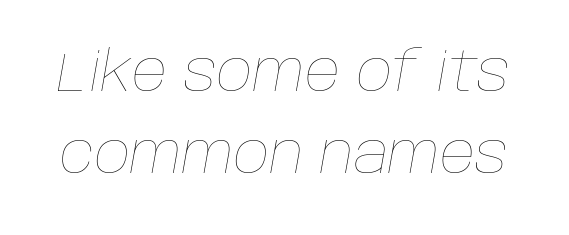
The typography opts for an oblique posture over an upright one. No letter is thick-stroked: the sample isn't bold. Unmarked baselines from the first word to the last. How would I describe the line gaps? Plain and ordinary.
